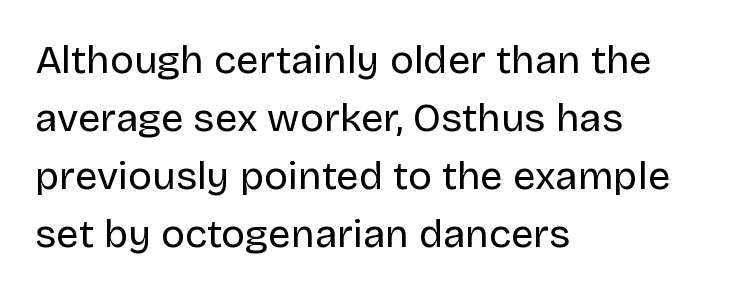
Q: Is the text bold? A: No.
Q: Is the text italic (slanted)? A: No, it is upright.
Q: Is the typeface a serif or a sans-serif typeface? A: Sans-serif.
Q: Is the text underlined? A: No.
Q: How is the paragraph aligned? A: Left-aligned.
Q: Is the spacing between letters normal or unusually wide? A: Normal.
Q: Is the spacing between lines tight, normal or loose? A: Normal.
Q: Width (condensed, normal, or wide)? A: Normal.
Q: Stroke contrast? A: Low.
Q: x-height? A: Large.
Q: Monospaced? A: No.
